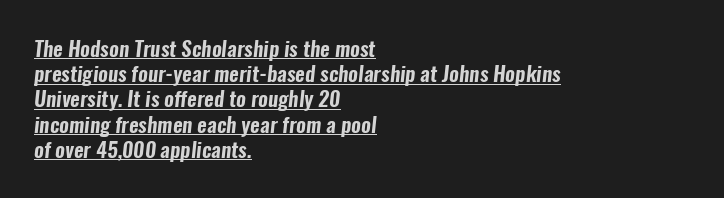
Q: Is the text underlined? A: Yes.
Q: How is the paragraph aligned? A: Left-aligned.
Q: Is the spacing between letters normal or unusually wide? A: Normal.
